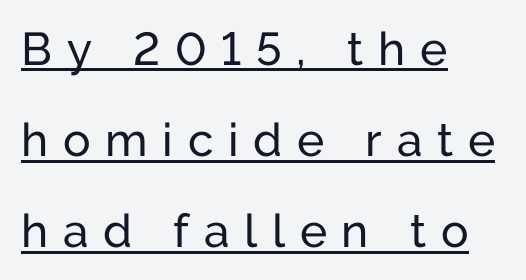
Caption: face not bold, strokes unweighted. Line starts are locked; line ends wander. Vertical strokes here are truly vertical. Varying glyph widths throughout — classic text-font behaviour.
